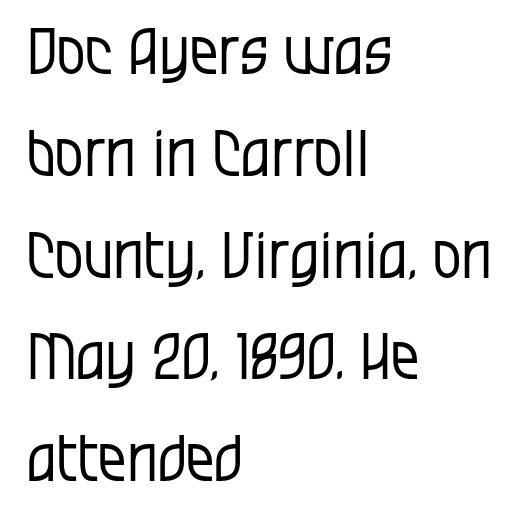
Q: Is the text bold? A: No.
Q: Is the text italic (slanted)? A: No, it is upright.
Q: Is the typeface a serif or a sans-serif typeface? A: Sans-serif.
Q: Is the text underlined? A: No.
Q: How is the paragraph aligned? A: Left-aligned.
Q: Is the spacing between letters normal or unusually wide? A: Normal.
Q: Is the spacing between lines tight, normal or loose? A: Normal.
Q: Width (condensed, normal, or wide)? A: Condensed.
Q: Stroke contrast? A: Low.
Q: x-height? A: Large.
Q: Monospaced? A: No.
